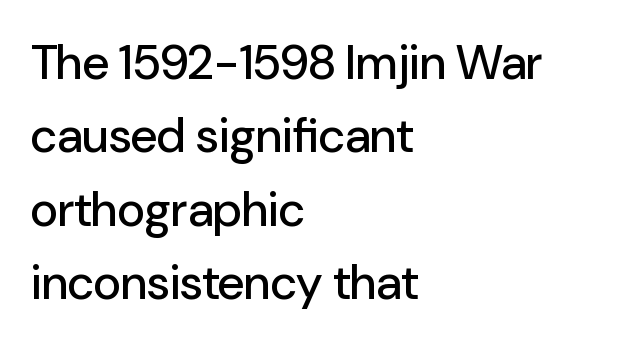
{"serif": "no", "italic": "no", "width": "normal", "stroke_contrast": "low", "x_height": "medium", "monospaced": "no", "underline": "no", "align": "left", "line_spacing": "normal", "line_spacing_ratio": 1.53, "letter_spacing": "normal", "letter_spacing_em": 0.0, "glyph_px": 48}
